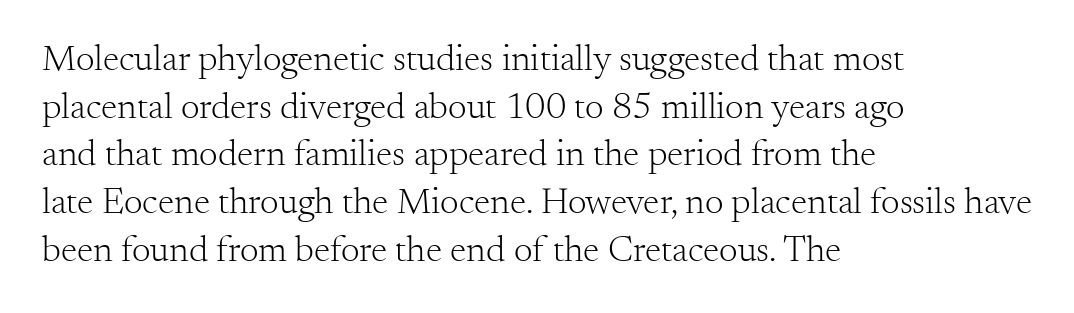
Q: Is the text bold? A: No.
Q: Is the text italic (slanted)? A: No, it is upright.
Q: Is the typeface a serif or a sans-serif typeface? A: Serif.
Q: Is the text underlined? A: No.
Q: How is the paragraph aligned? A: Left-aligned.
Q: Is the spacing between letters normal or unusually wide? A: Normal.
Q: Is the spacing between lines tight, normal or loose? A: Normal.
Q: Width (condensed, normal, or wide)? A: Normal.
Q: Stroke contrast? A: Medium.
Q: x-height? A: Small.
Q: Monospaced? A: No.
